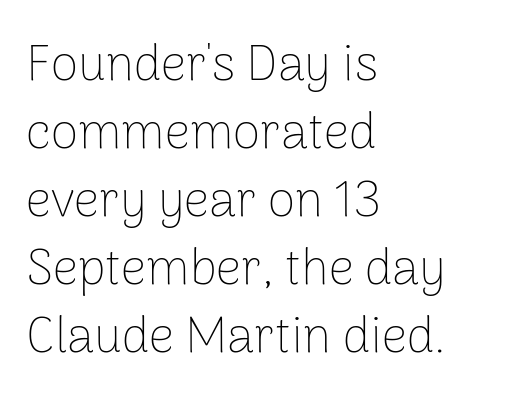
{"serif": "no", "italic": "no", "bold": "no", "weight": "thin", "width": "normal", "stroke_contrast": "low", "x_height": "medium", "monospaced": "no", "underline": "no", "align": "left", "line_spacing": "normal", "line_spacing_ratio": 1.36, "letter_spacing": "normal", "letter_spacing_em": 0.0, "glyph_px": 50}
